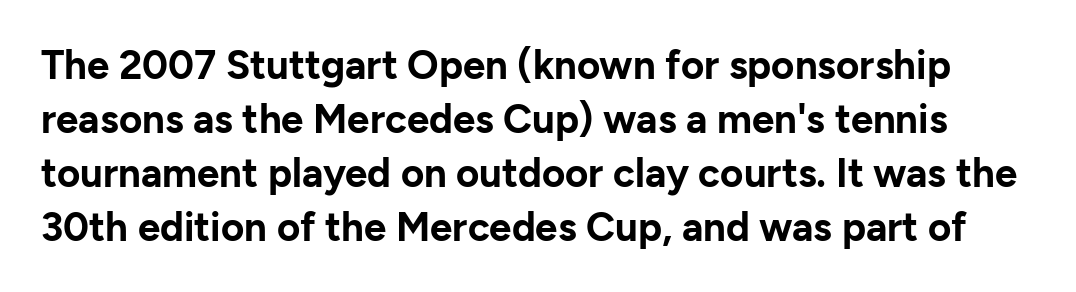
{"serif": "no", "italic": "no", "bold": "yes", "weight": "bold", "width": "normal", "stroke_contrast": "low", "x_height": "medium", "monospaced": "no", "underline": "no", "line_spacing": "normal", "line_spacing_ratio": 1.35, "letter_spacing": "normal", "letter_spacing_em": 0.0, "glyph_px": 40}
